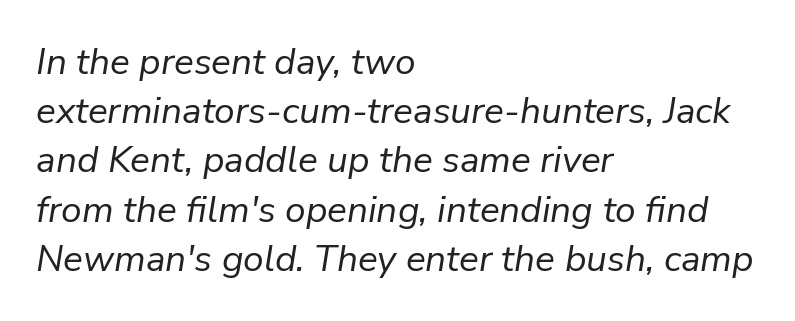
The image shows 37 px regular-weight type, italic (leaning right); set left-aligned, normal line spacing (1.33x), normal letter spacing, not underlined; low stroke contrast and a medium x-height.
